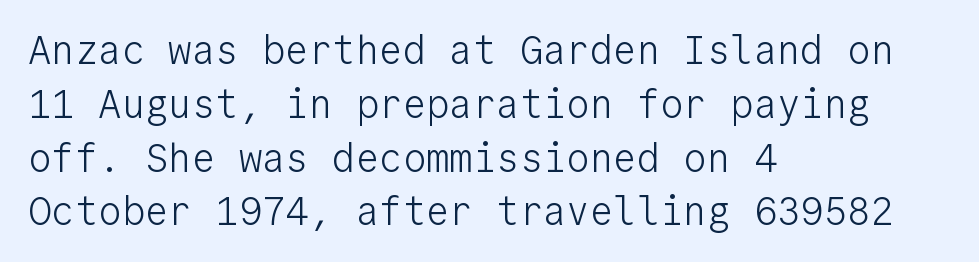
{"serif": "no", "italic": "no", "bold": "no", "weight": "light", "width": "normal", "stroke_contrast": "low", "x_height": "medium", "monospaced": "yes", "underline": "no", "align": "left", "line_spacing": "normal", "line_spacing_ratio": 1.38, "letter_spacing": "normal", "letter_spacing_em": 0.0, "glyph_px": 39}
